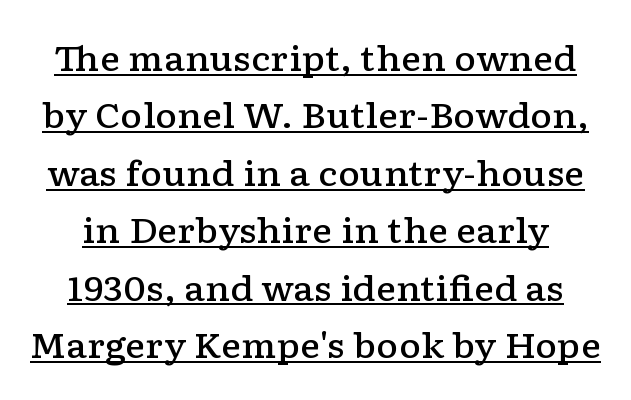
The block of text has a typical density, with ordinary space between rows. A typesetter would mark this as roman, not italic. The typeface chosen for these lines features serifs. Somebody hit Ctrl+U on this one — the words are underlined. You could not count columns in this text — the font is proportionally spaced.
